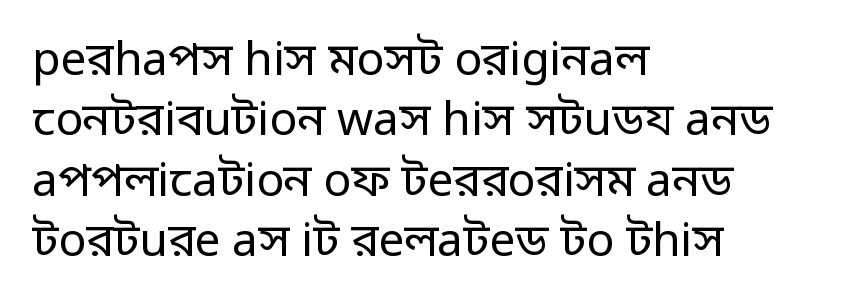
Q: Is the text bold? A: No.
Q: Is the text italic (slanted)? A: No, it is upright.
Q: Is the typeface a serif or a sans-serif typeface? A: Sans-serif.
Q: Is the text underlined? A: No.
Q: How is the paragraph aligned? A: Left-aligned.
Q: Is the spacing between letters normal or unusually wide? A: Normal.
Q: Is the spacing between lines tight, normal or loose? A: Normal.
Q: Width (condensed, normal, or wide)? A: Normal.
Q: Stroke contrast? A: Low.
Q: x-height? A: Medium.
Q: Monospaced? A: No.
